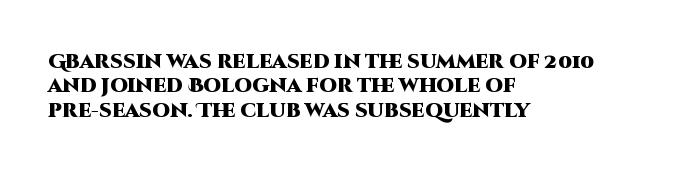
In terms of weight, the rendering is a true, heavy bold. In CSS terms this would be text-align: left. This rendering leaves character spacing at its baseline value. Honestly, there is no underline to notice here at all. The typography opts for an upright posture over an oblique one.
